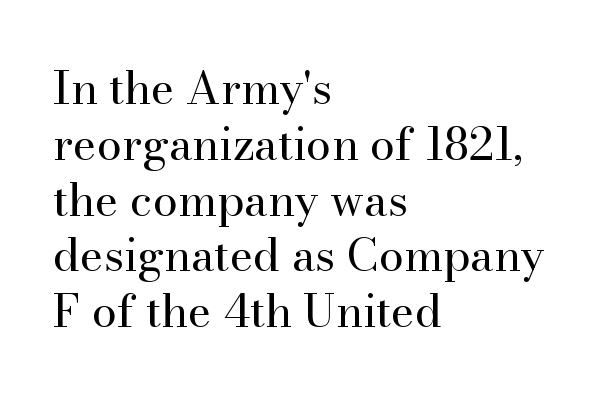
A bare baseline throughout the passage. Heft: none added — not bold. The lines are quadded left. Think of a printed novel: that variable character pitch is what you see here.
